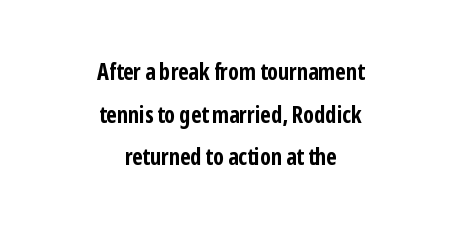
{"italic": "no", "bold": "yes", "underline": "no", "align": "center", "line_spacing_ratio": 1.85, "letter_spacing": "normal", "letter_spacing_em": 0.0, "glyph_px": 23}
